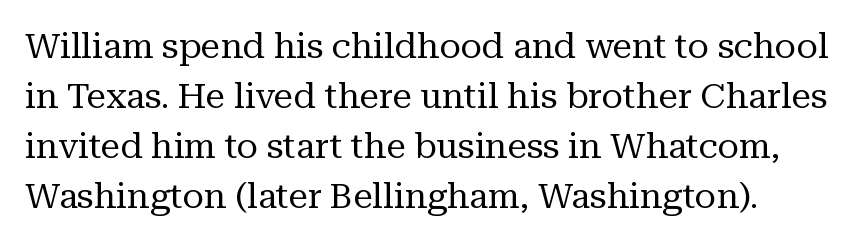
Q: Is the text bold? A: No.
Q: Is the text italic (slanted)? A: No, it is upright.
Q: Is the typeface a serif or a sans-serif typeface? A: Serif.
Q: Is the text underlined? A: No.
Q: How is the paragraph aligned? A: Left-aligned.
Q: Is the spacing between letters normal or unusually wide? A: Normal.
Q: Is the spacing between lines tight, normal or loose? A: Normal.
Q: Width (condensed, normal, or wide)? A: Normal.
Q: Stroke contrast? A: Medium.
Q: x-height? A: Medium.
Q: Monospaced? A: No.
